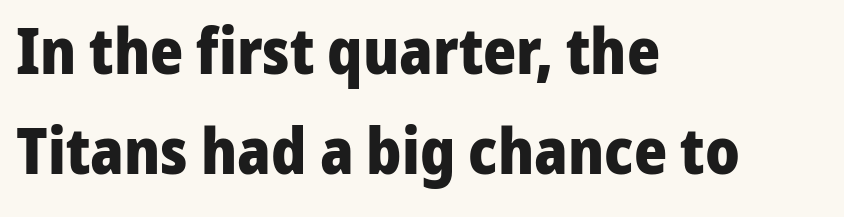
Q: Is the text bold? A: Yes.
Q: Is the text italic (slanted)? A: No, it is upright.
Q: Is the typeface a serif or a sans-serif typeface? A: Sans-serif.
Q: Is the text underlined? A: No.
Q: How is the paragraph aligned? A: Left-aligned.
Q: Is the spacing between letters normal or unusually wide? A: Normal.
Q: Is the spacing between lines tight, normal or loose? A: Normal.
Q: Width (condensed, normal, or wide)? A: Normal.
Q: Stroke contrast? A: Low.
Q: x-height? A: Medium.
Q: Monospaced? A: No.
